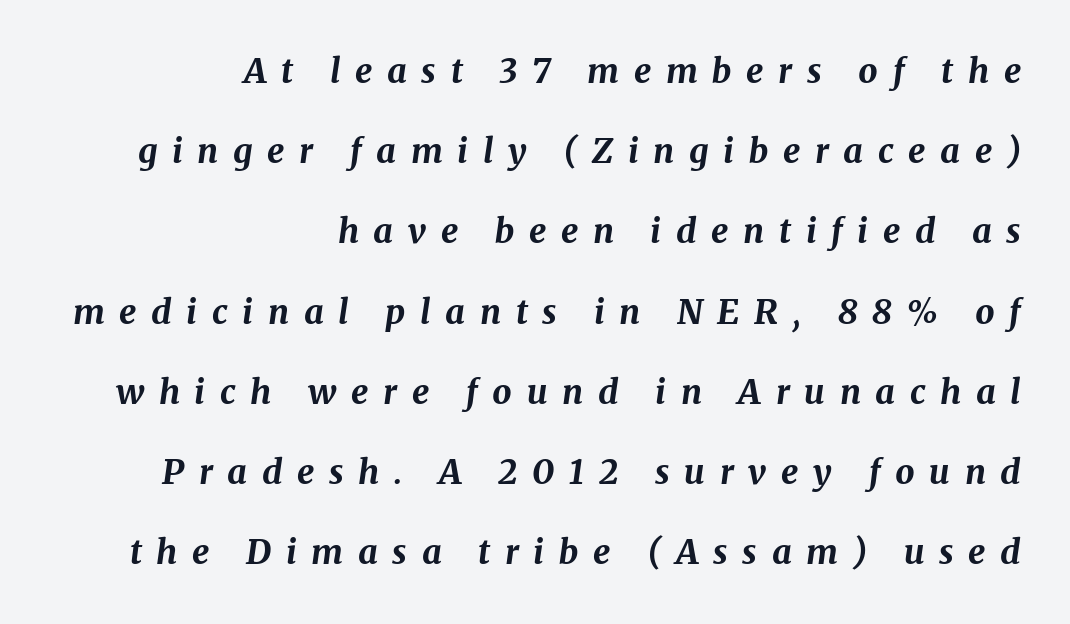
The image shows 34 px bold type, italic (leaning right); set right-aligned, loose line spacing (2.36x), unusually wide letter spacing (+0.43 em), not underlined; medium stroke contrast and a medium x-height.
